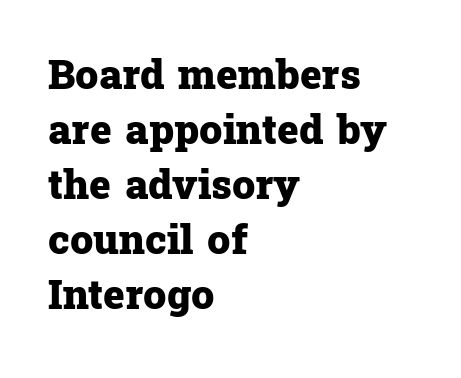
The image shows 41 px heavy serif type, upright; set left-aligned, normal line spacing (1.34x), normal letter spacing, not underlined; low stroke contrast and a medium x-height.
